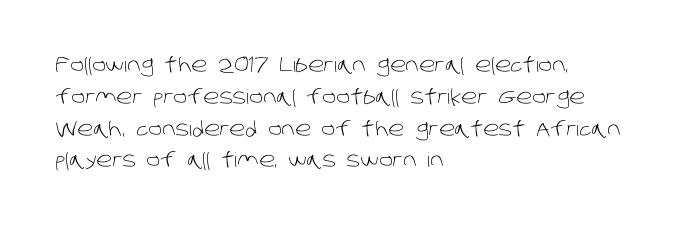
The rows are spaced the way most documents space them. Leftover space on each line is placed entirely after the last word. Check the space under the baseline: it is left empty. These lines keep a tight, regular rhythm from letter to letter. Summary of weight: not heavy and not bold.
